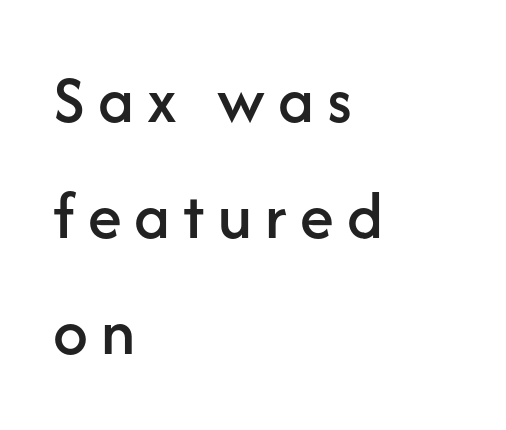
Q: Is the text italic (slanted)? A: No, it is upright.
Q: Is the typeface a serif or a sans-serif typeface? A: Sans-serif.
Q: Is the text underlined? A: No.
Q: How is the paragraph aligned? A: Left-aligned.
Q: Is the spacing between lines tight, normal or loose? A: Normal.
Q: Width (condensed, normal, or wide)? A: Normal.
Q: Stroke contrast? A: Low.
Q: x-height? A: Medium.
Q: Monospaced? A: No.
